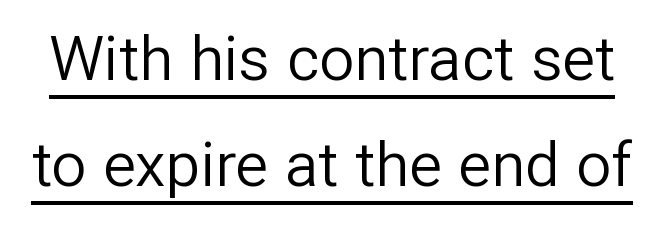
The specimen reads as upright at a glance. Proportional: the letters do not fall into vertical columns. Default kerning and tracking; the words read as compact shapes. Does the type have serifs? No, each stem ends abruptly.
